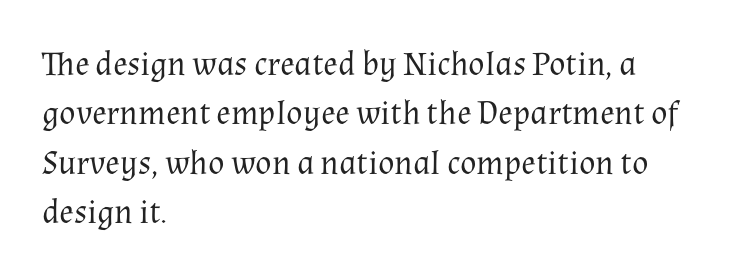
Q: Is the text bold? A: No.
Q: Is the text italic (slanted)? A: No, it is upright.
Q: Is the typeface a serif or a sans-serif typeface? A: Serif.
Q: Is the text underlined? A: No.
Q: How is the paragraph aligned? A: Left-aligned.
Q: Is the spacing between letters normal or unusually wide? A: Normal.
Q: Is the spacing between lines tight, normal or loose? A: Normal.
Q: Width (condensed, normal, or wide)? A: Normal.
Q: Stroke contrast? A: Medium.
Q: x-height? A: Medium.
Q: Monospaced? A: No.
